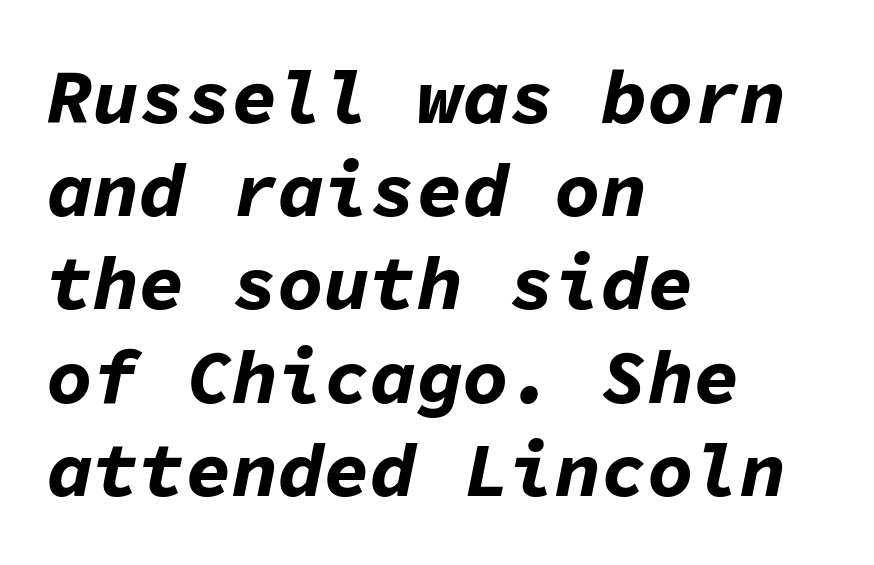
{"italic": "yes", "lean": "right", "slant_degrees": 11, "bold": "yes", "weight": "bold", "width": "normal", "stroke_contrast": "low", "x_height": "medium", "monospaced": "yes", "underline": "no", "align": "left", "line_spacing_ratio": 1.21, "letter_spacing": "normal", "letter_spacing_em": 0.0, "glyph_px": 77}
